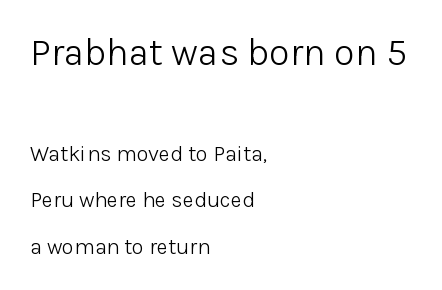
{"serif": "no", "italic": "no", "bold": "no", "weight": "light", "width": "normal", "stroke_contrast": "low", "x_height": "medium", "monospaced": "no", "underline": "no", "align": "left", "line_spacing": "loose", "line_spacing_ratio": 2.1, "letter_spacing": "normal", "letter_spacing_em": 0.0, "larger_block": "first", "size_ratio": 1.73, "glyph_px": 38}
